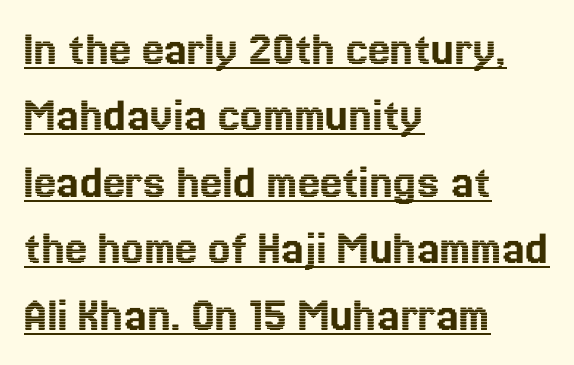
{"italic": "no", "width": "normal", "x_height": "medium", "monospaced": "no", "underline": "yes", "align": "left", "line_spacing": "normal", "line_spacing_ratio": 1.33, "letter_spacing": "normal", "letter_spacing_em": 0.0, "glyph_px": 50}
